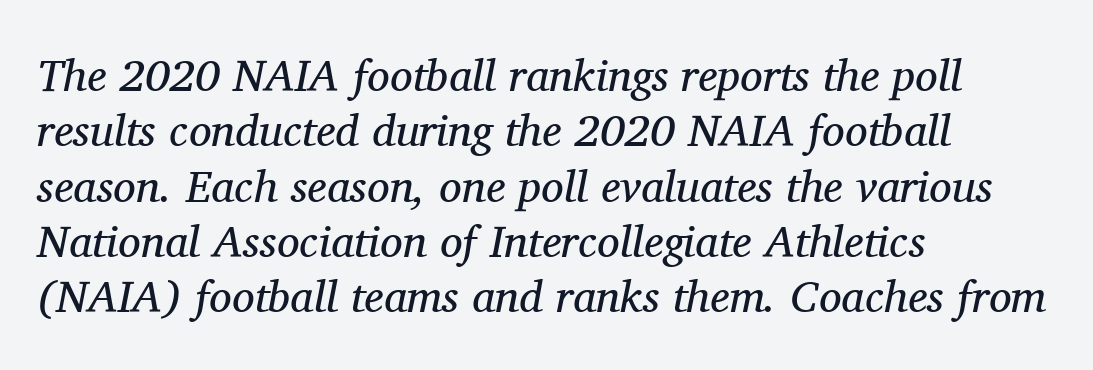
Q: Is the text bold? A: No.
Q: Is the text italic (slanted)? A: Yes, it leans right by about 11 degrees.
Q: Is the typeface a serif or a sans-serif typeface? A: Serif.
Q: Is the text underlined? A: No.
Q: How is the paragraph aligned? A: Left-aligned.
Q: Is the spacing between letters normal or unusually wide? A: Normal.
Q: Width (condensed, normal, or wide)? A: Normal.
Q: Stroke contrast? A: Medium.
Q: x-height? A: Medium.
Q: Monospaced? A: No.
